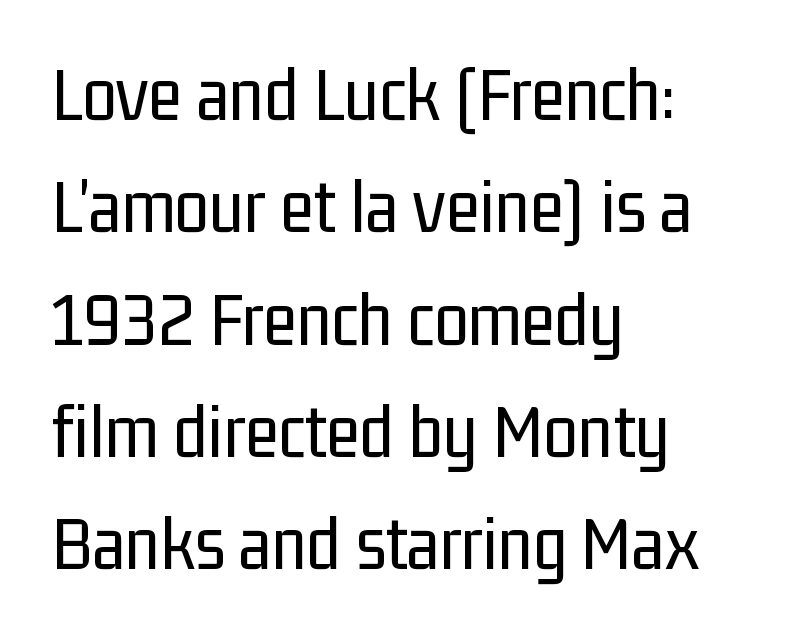
{"serif": "no", "italic": "no", "bold": "no", "weight": "regular", "width": "condensed", "stroke_contrast": "low", "x_height": "medium", "monospaced": "no", "underline": "no", "align": "left", "line_spacing": "normal", "line_spacing_ratio": 1.44, "letter_spacing": "normal", "letter_spacing_em": 0.0, "glyph_px": 78}
